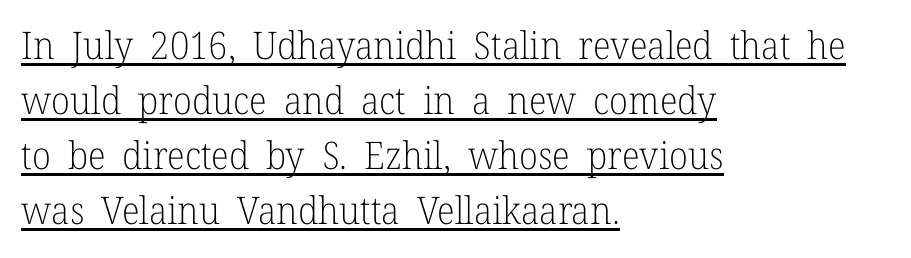
Q: Is the text bold? A: No.
Q: Is the text italic (slanted)? A: No, it is upright.
Q: Is the typeface a serif or a sans-serif typeface? A: Serif.
Q: Is the text underlined? A: Yes.
Q: How is the paragraph aligned? A: Left-aligned.
Q: Is the spacing between letters normal or unusually wide? A: Normal.
Q: Is the spacing between lines tight, normal or loose? A: Normal.
Q: Width (condensed, normal, or wide)? A: Normal.
Q: Stroke contrast? A: Low.
Q: x-height? A: Medium.
Q: Monospaced? A: No.
